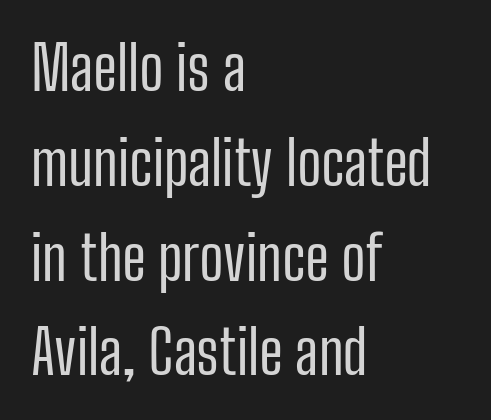
The baseline area is clear. Each letter keeps its own natural width here, so spacing adapts to shape. The font is comparable to plain body text, perhaps lighter. Ascenders rise straight up at ninety degrees. Line beginnings align vertically; line endings do not. What kind of face is this? One without serifs — a sans.
